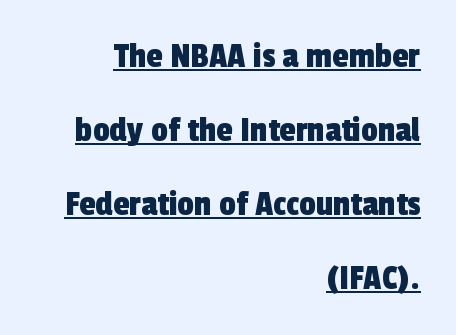
Q: Is the typeface a serif or a sans-serif typeface? A: Sans-serif.
Q: Is the text underlined? A: Yes.
Q: How is the paragraph aligned? A: Right-aligned.
Q: Is the spacing between letters normal or unusually wide? A: Normal.
Q: Is the spacing between lines tight, normal or loose? A: Loose.
Q: Width (condensed, normal, or wide)? A: Condensed.
Q: x-height? A: Medium.
Q: Monospaced? A: No.
